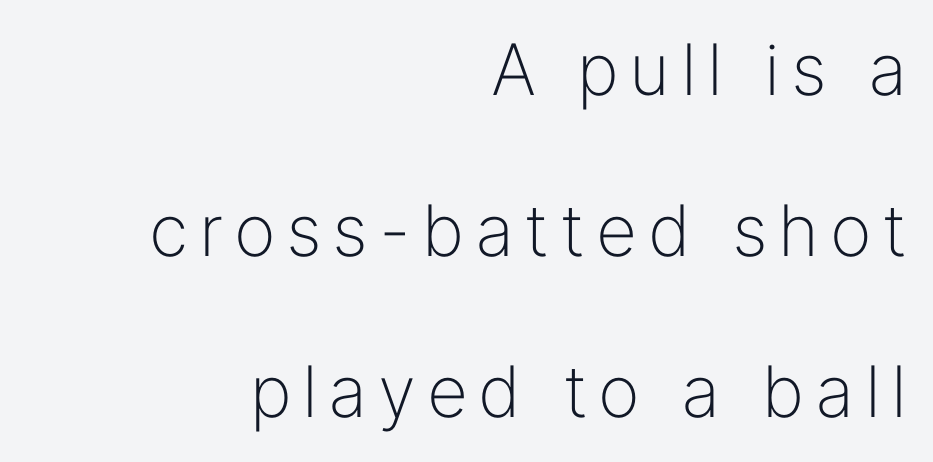
The image shows 71 px light sans-serif type, upright; set right-aligned, loose line spacing (2.27x), not underlined; low stroke contrast and a medium x-height.
